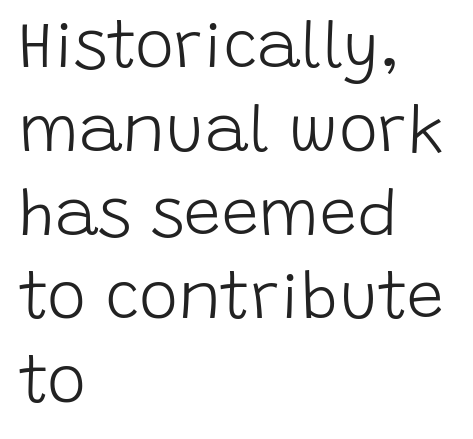
{"serif": "no", "italic": "no", "bold": "no", "weight": "light", "width": "normal", "stroke_contrast": "low", "x_height": "large", "monospaced": "no", "underline": "no", "align": "left", "line_spacing": "normal", "line_spacing_ratio": 1.27, "letter_spacing": "normal", "letter_spacing_em": 0.0, "glyph_px": 66}
